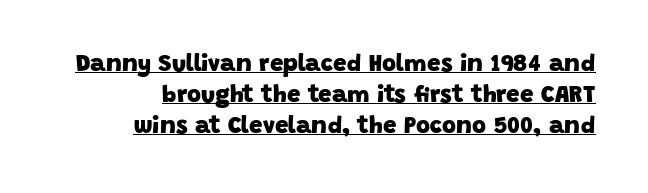
Normally led — the rows are evenly, conventionally spaced. The typesetting leans heavy: a genuine bold. Compared with typical body copy, the letter spacing here is the same. Underline: present.
